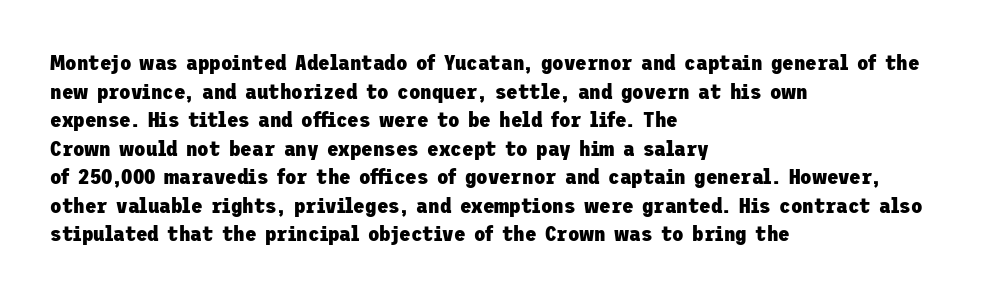
The image shows 21 px bold type, upright; set left-aligned, normal line spacing (1.36x), normal letter spacing, not underlined.
